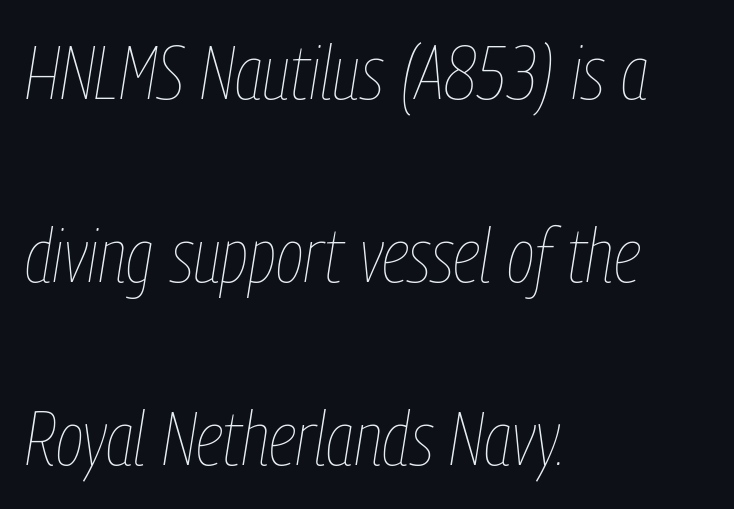
No heavy texture on the line: the type isn't bold. Rule under the text: the space is simply empty. Here the designer chose a conventional face with non-uniform glyph widths. Casual observation: everything's shoved over to the left. Between one letter and the next there's only the usual sliver of space. The rendering uses a large line-height, opening up the rows.
